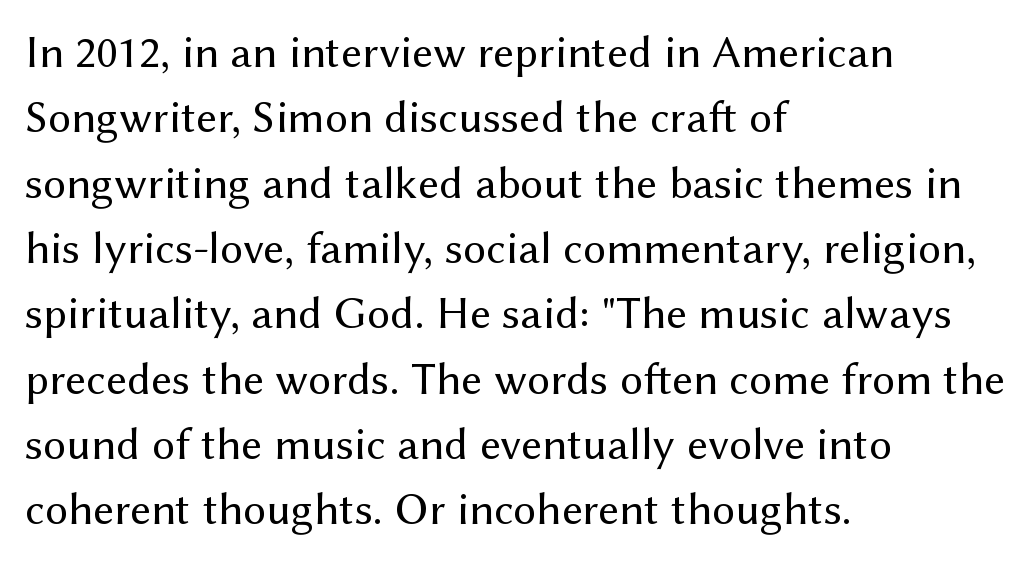
The image shows 46 px regular-weight sans-serif type, upright; set left-aligned, normal line spacing (1.42x), normal letter spacing, not underlined; medium stroke contrast and a medium x-height.
